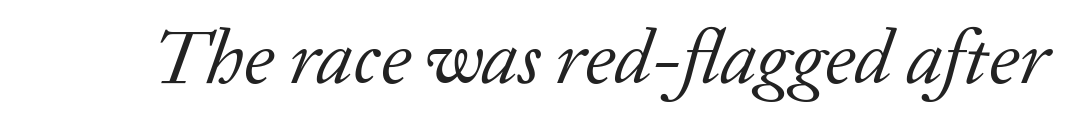
{"serif": "yes", "italic": "yes", "lean": "right", "slant_degrees": 20, "bold": "no", "weight": "regular", "width": "normal", "stroke_contrast": "low", "x_height": "medium", "monospaced": "no", "underline": "no", "letter_spacing": "normal", "letter_spacing_em": 0.0, "glyph_px": 76}
